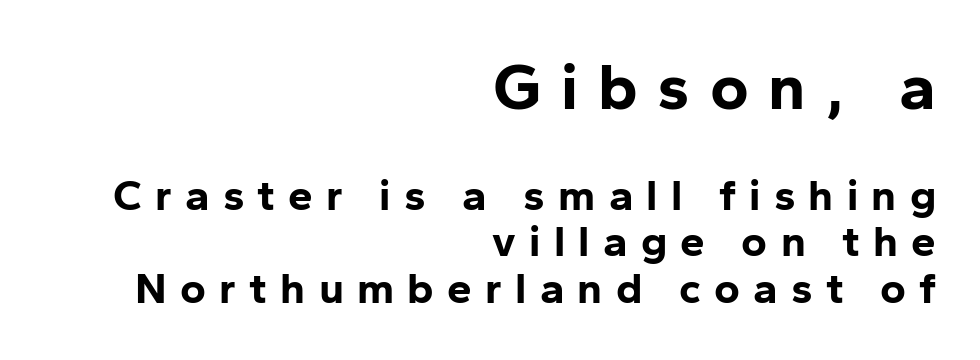
Q: Is the text bold? A: Yes.
Q: Is the text italic (slanted)? A: No, it is upright.
Q: Is the typeface a serif or a sans-serif typeface? A: Sans-serif.
Q: Is the text underlined? A: No.
Q: How is the paragraph aligned? A: Right-aligned.
Q: Is the spacing between letters normal or unusually wide? A: Unusually wide.
Q: Is the spacing between lines tight, normal or loose? A: Tight.
Q: Which block of text is set in a larger size, the first (top) or the second (bottom)? A: The first (top) one.
Q: Width (condensed, normal, or wide)? A: Normal.
Q: Stroke contrast? A: Low.
Q: x-height? A: Medium.
Q: Monospaced? A: No.
